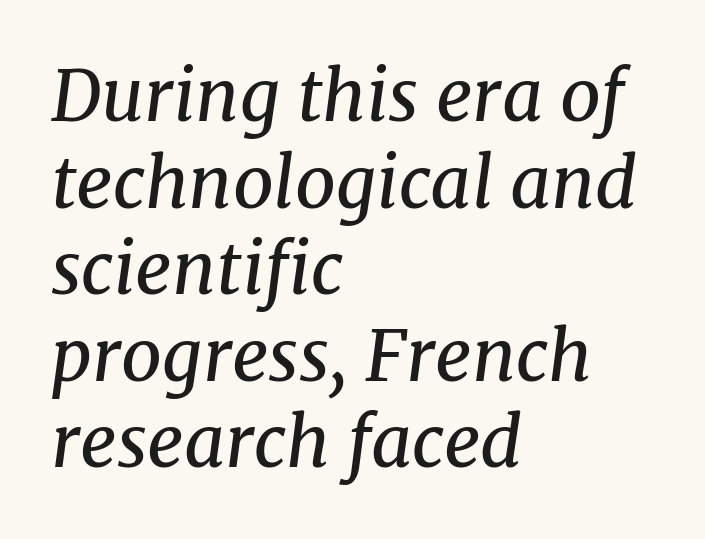
Q: Is the text bold? A: No.
Q: Is the text italic (slanted)? A: Yes, it leans right by about 8 degrees.
Q: Is the typeface a serif or a sans-serif typeface? A: Serif.
Q: Is the text underlined? A: No.
Q: How is the paragraph aligned? A: Left-aligned.
Q: Is the spacing between letters normal or unusually wide? A: Normal.
Q: Width (condensed, normal, or wide)? A: Normal.
Q: Stroke contrast? A: Medium.
Q: x-height? A: Medium.
Q: Monospaced? A: No.
